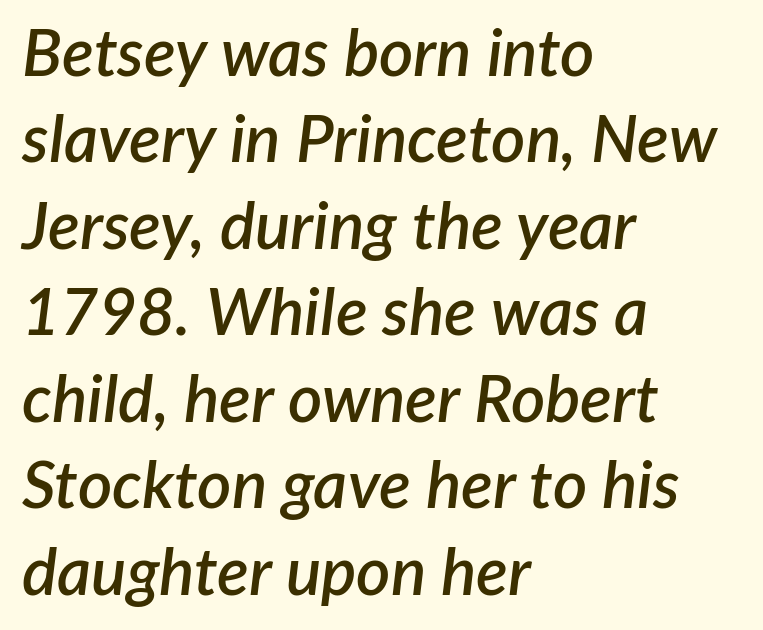
The image shows 66 px semibold type, italic (leaning right); set left-aligned, normal line spacing (1.31x), normal letter spacing, not underlined; low stroke contrast and a medium x-height.
